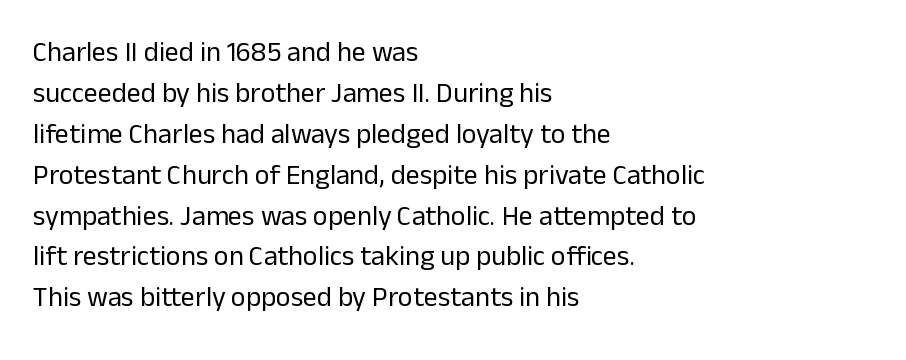
Q: Is the text bold? A: No.
Q: Is the text italic (slanted)? A: No, it is upright.
Q: Is the typeface a serif or a sans-serif typeface? A: Sans-serif.
Q: Is the text underlined? A: No.
Q: How is the paragraph aligned? A: Left-aligned.
Q: Is the spacing between letters normal or unusually wide? A: Normal.
Q: Is the spacing between lines tight, normal or loose? A: Normal.
Q: Width (condensed, normal, or wide)? A: Normal.
Q: Stroke contrast? A: Low.
Q: x-height? A: Medium.
Q: Monospaced? A: No.
